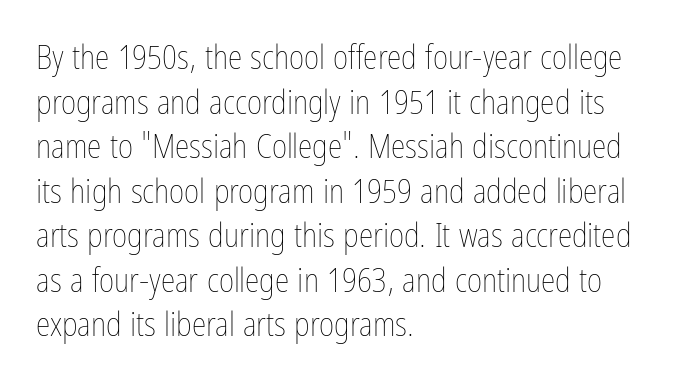
{"italic": "no", "bold": "no", "weight": "thin", "width": "condensed", "stroke_contrast": "low", "x_height": "medium", "monospaced": "no", "underline": "no", "align": "left", "line_spacing": "normal", "line_spacing_ratio": 1.35, "letter_spacing": "normal", "letter_spacing_em": 0.0, "glyph_px": 33}
